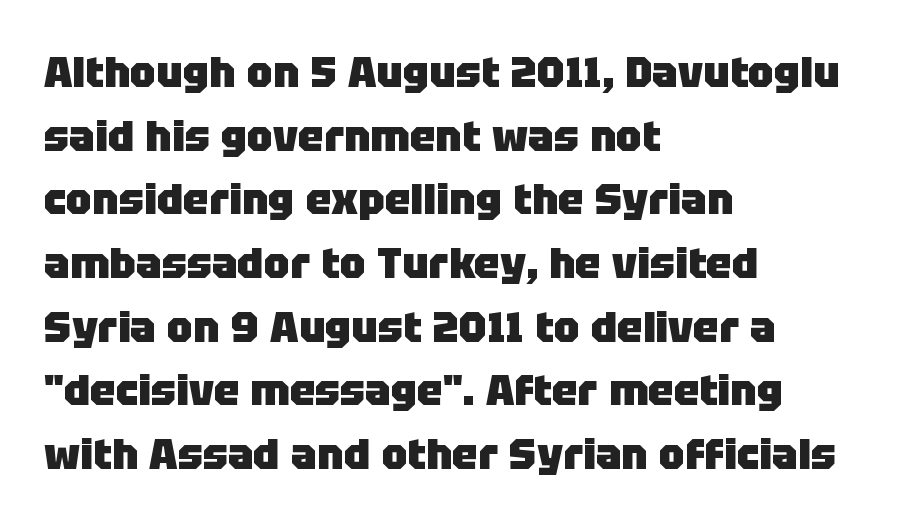
The image shows 43 px heavy sans-serif type, upright; set left-aligned, normal line spacing (1.48x), normal letter spacing, not underlined; low stroke contrast and a large x-height.
